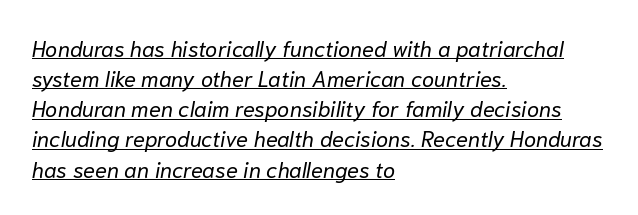
{"italic": "yes", "lean": "right", "slant_degrees": 10, "bold": "no", "underline": "yes", "align": "left", "line_spacing": "normal", "line_spacing_ratio": 1.37, "letter_spacing": "normal", "letter_spacing_em": 0.0, "glyph_px": 22}
